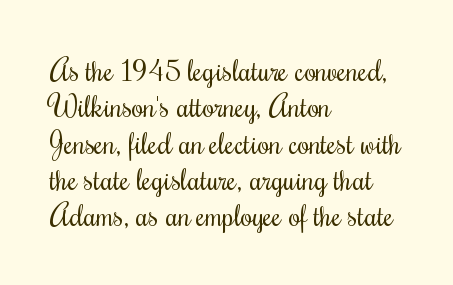
Q: Is the text bold? A: No.
Q: Is the text italic (slanted)? A: Yes.
Q: Is the typeface a serif or a sans-serif typeface? A: Serif.
Q: Is the text underlined? A: No.
Q: How is the paragraph aligned? A: Left-aligned.
Q: Is the spacing between letters normal or unusually wide? A: Normal.
Q: Width (condensed, normal, or wide)? A: Condensed.
Q: Stroke contrast? A: Medium.
Q: x-height? A: Small.
Q: Monospaced? A: No.
